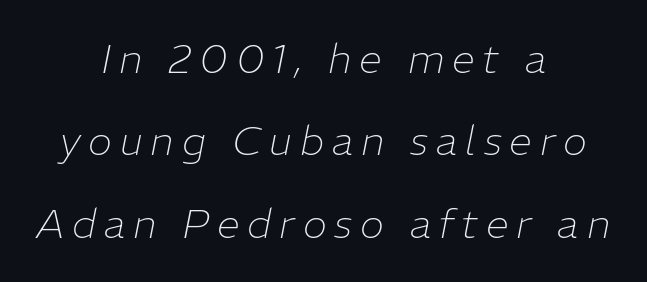
The image shows 41 px thin type, italic (leaning right); set centered, loose line spacing (2.01x), not underlined; low stroke contrast and a medium x-height.
